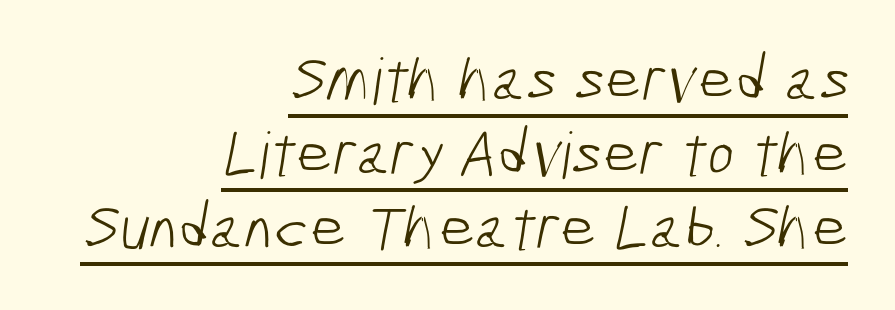
{"serif": "no", "bold": "no", "weight": "light", "width": "condensed", "stroke_contrast": "low", "x_height": "medium", "monospaced": "no", "underline": "yes", "align": "right", "line_spacing_ratio": 1.16, "letter_spacing": "normal", "letter_spacing_em": 0.0, "glyph_px": 64}
